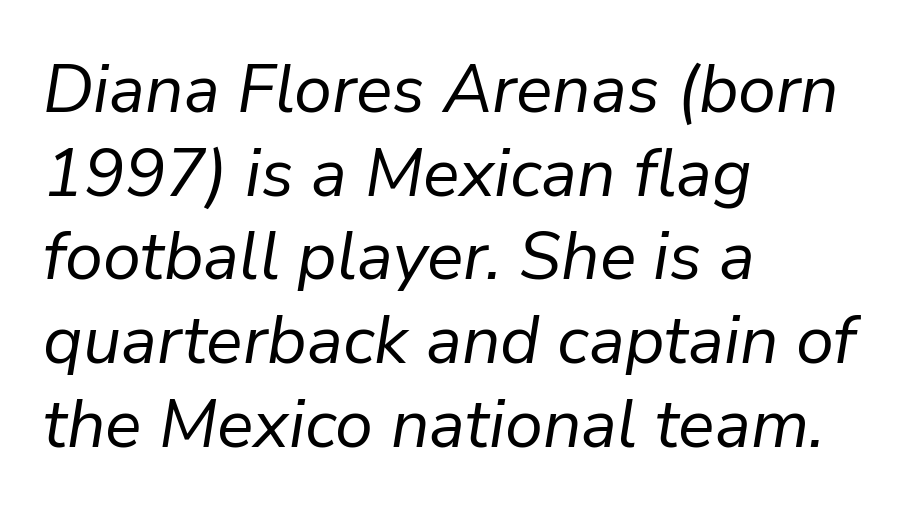
{"italic": "yes", "lean": "right", "slant_degrees": 9, "bold": "no", "weight": "regular", "width": "normal", "stroke_contrast": "low", "x_height": "medium", "monospaced": "no", "underline": "no", "align": "left", "line_spacing_ratio": 1.23, "letter_spacing": "normal", "letter_spacing_em": 0.0, "glyph_px": 68}
